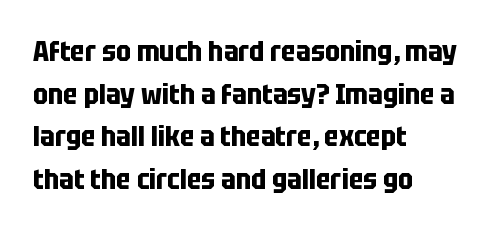
Q: Is the text bold? A: Yes.
Q: Is the text italic (slanted)? A: No, it is upright.
Q: Is the typeface a serif or a sans-serif typeface? A: Sans-serif.
Q: Is the text underlined? A: No.
Q: How is the paragraph aligned? A: Left-aligned.
Q: Is the spacing between letters normal or unusually wide? A: Normal.
Q: Is the spacing between lines tight, normal or loose? A: Normal.
Q: Width (condensed, normal, or wide)? A: Condensed.
Q: Stroke contrast? A: Low.
Q: x-height? A: Large.
Q: Monospaced? A: No.
